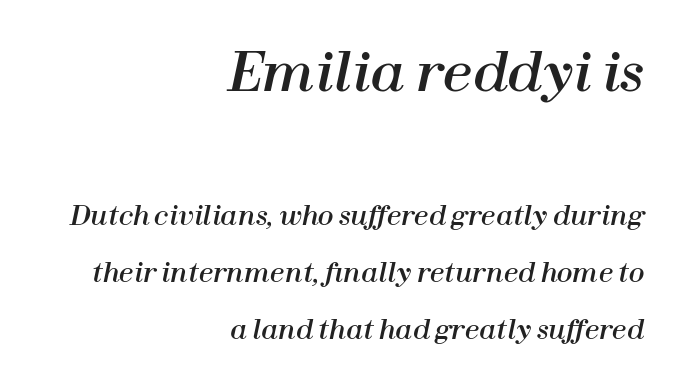
{"italic": "yes", "lean": "right", "slant_degrees": 12, "width": "normal", "stroke_contrast": "high", "x_height": "medium", "monospaced": "no", "underline": "no", "align": "right", "line_spacing": "loose", "line_spacing_ratio": 2.21, "letter_spacing": "normal", "letter_spacing_em": 0.0, "larger_block": "first", "size_ratio": 2.04, "glyph_px": 53}
